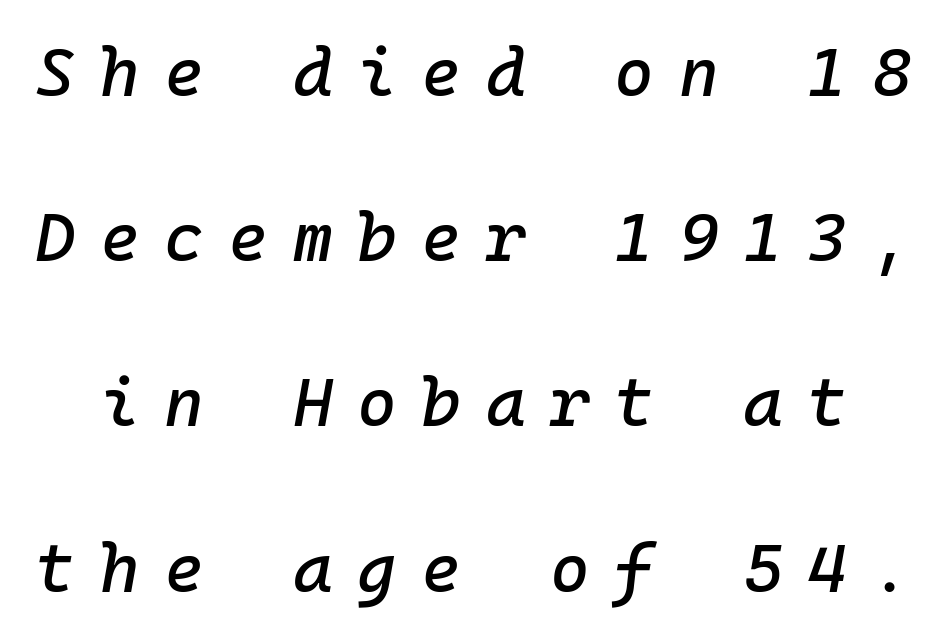
Q: Is the text italic (slanted)? A: Yes, it leans right by about 10 degrees.
Q: Is the text underlined? A: No.
Q: Is the spacing between letters normal or unusually wide? A: Unusually wide.
Q: Is the spacing between lines tight, normal or loose? A: Loose.
Q: Width (condensed, normal, or wide)? A: Normal.
Q: Stroke contrast? A: Low.
Q: x-height? A: Medium.
Q: Monospaced? A: Yes.
